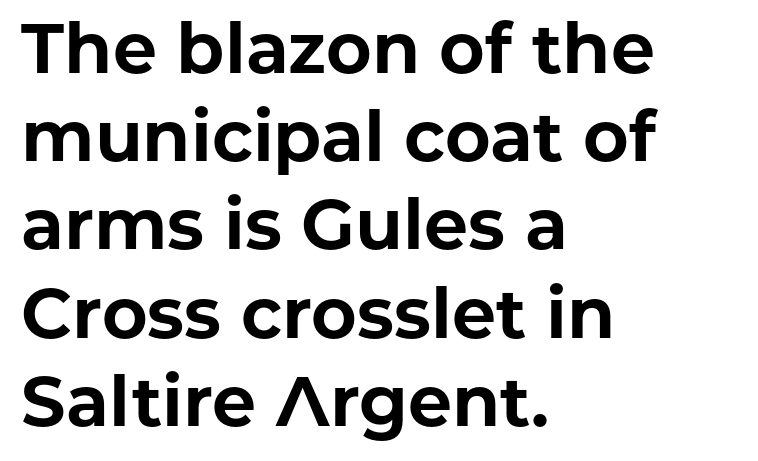
The image shows 70 px bold sans-serif type, upright; set left-aligned, normal line spacing (1.26x), normal letter spacing, not underlined; low stroke contrast and a medium x-height.
